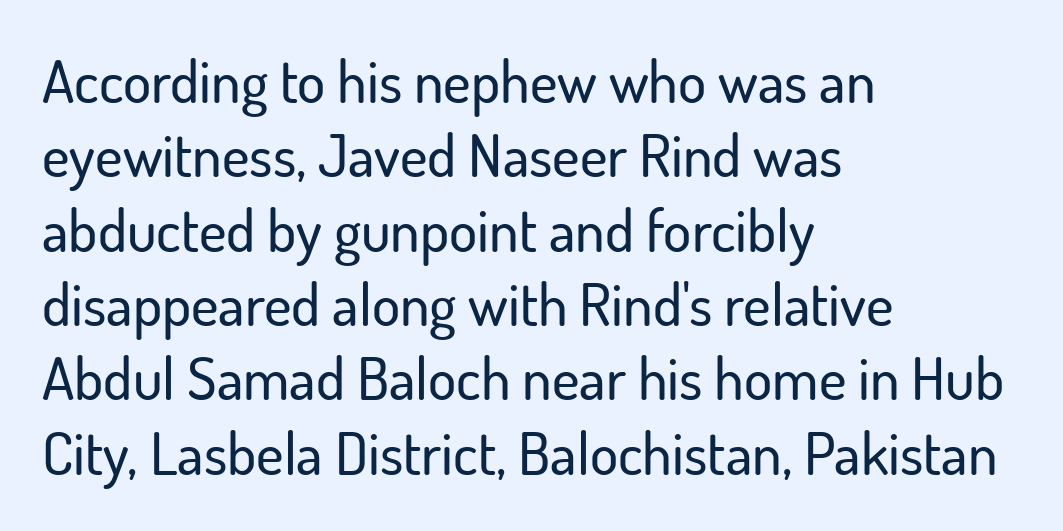
{"serif": "no", "italic": "no", "width": "normal", "stroke_contrast": "low", "x_height": "small", "monospaced": "no", "underline": "no", "align": "left", "line_spacing": "normal", "line_spacing_ratio": 1.26, "letter_spacing": "normal", "letter_spacing_em": 0.0, "glyph_px": 59}
